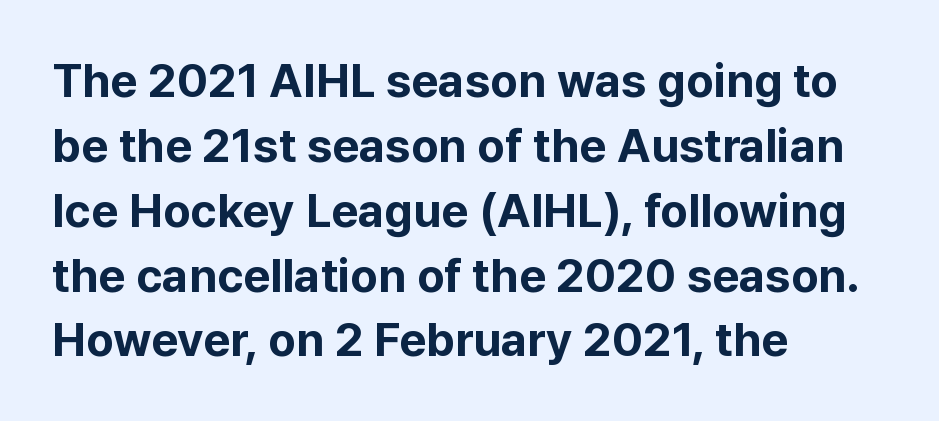
The image shows 47 px bold sans-serif type, upright; set left-aligned, normal line spacing (1.38x), normal letter spacing, not underlined; low stroke contrast and a medium x-height.
